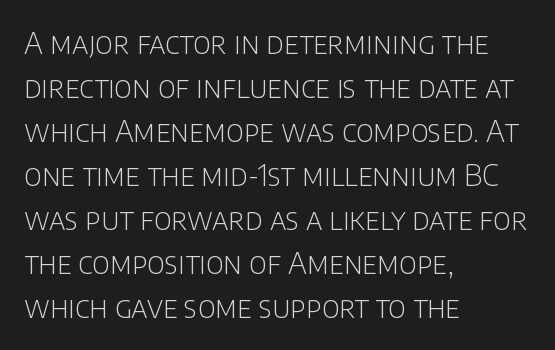
{"serif": "no", "italic": "no", "bold": "no", "weight": "light", "width": "normal", "stroke_contrast": "low", "x_height": "large", "monospaced": "no", "underline": "no", "align": "left", "line_spacing": "normal", "line_spacing_ratio": 1.52, "letter_spacing": "normal", "letter_spacing_em": 0.0, "glyph_px": 29}
